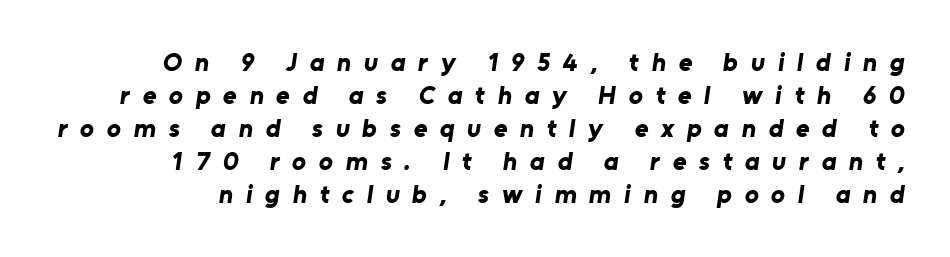
Typesetter's note: full bold, strokes at maximum text heaviness. In terms of letterspacing, this is a distinctly airy, spread setting. Only glyphs here, with clear space below each row. The line-height multiplier appears to be the usual default.
